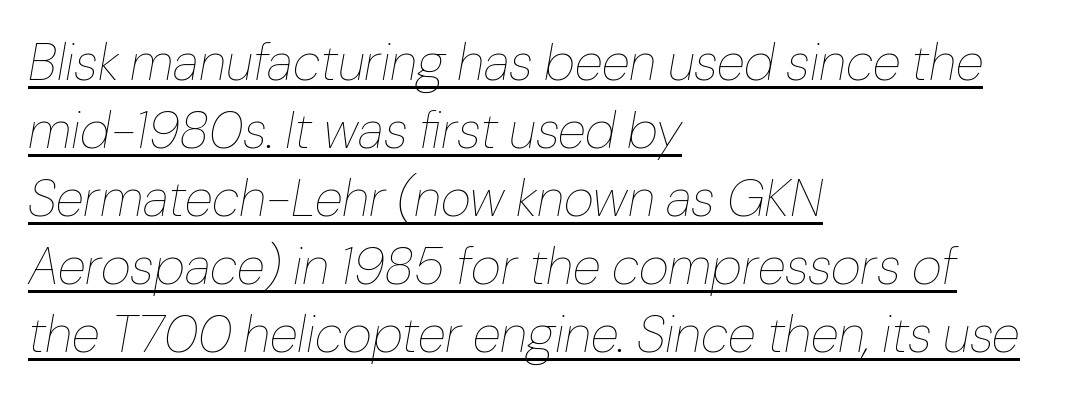
It's the slanting kind of type. Compared with a centered layout, this one pins lines to the left instead. Default kerning and tracking; the words read as compact shapes. Looks like regular typesetting: each glyph gets only the width it needs. A baseline rule has been typeset under these characters.
